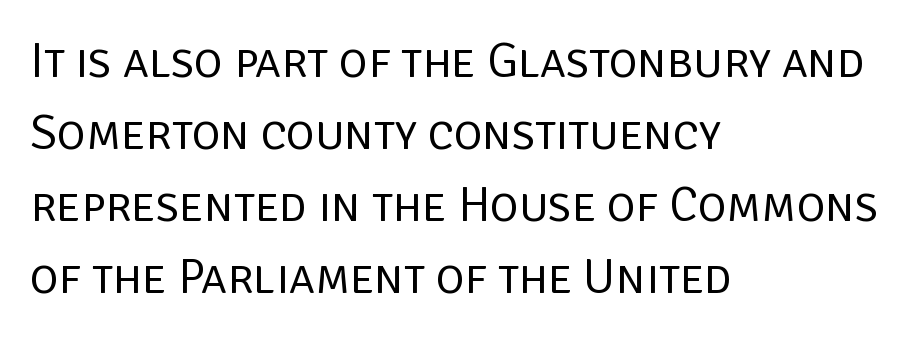
Spacing verdict: proportional, widths tailored to each character. The specimen omits any rule beneath the text block's lines. Look at the tracking — it's just the regular setting, nothing added. Italic: no, the glyphs are upright roman. Stems here are at most as thick as an everyday book face. The face used here is a sans, in the tradition of grotesques and geometrics.
